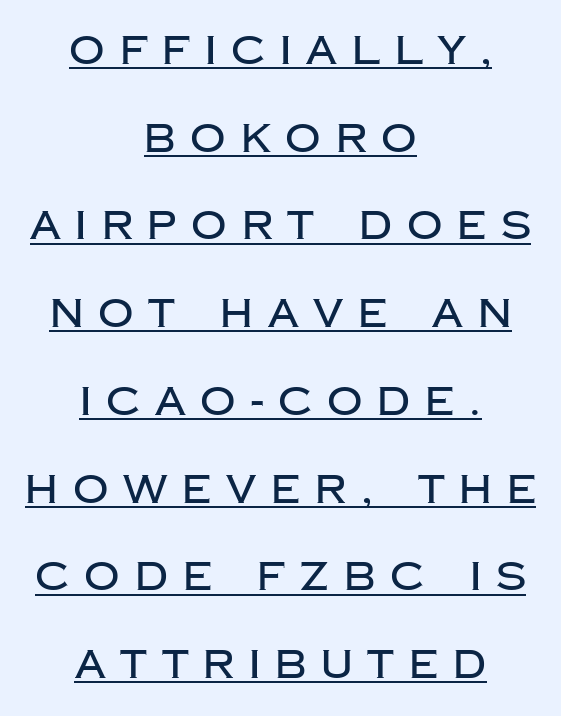
The line-height multiplier appears high, well above default. Each line is balanced around a shared central axis. Like a heading marked for emphasis, these lines bear an underscore. Does extra space separate the letters? Yes, quite a lot of it. The passage shown is typed in a proportional face where columns would drift.
